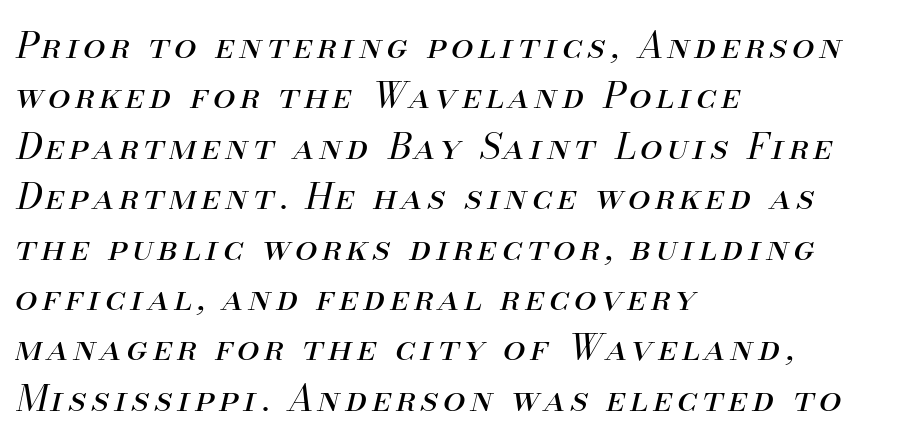
Note the varied advance widths — an 'i' is clearly narrower than an 'm'. The space beneath each line is pristine and unruled. Weight: in the light-to-regular range. Italic? Definitely — the glyphs are oblique. Line spacing here is normal. The paragraph shown leans on its left margin.
